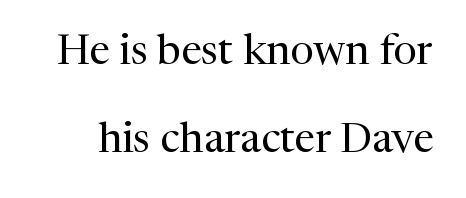
Q: Is the text bold? A: No.
Q: Is the text italic (slanted)? A: No, it is upright.
Q: Is the typeface a serif or a sans-serif typeface? A: Serif.
Q: Is the text underlined? A: No.
Q: Is the spacing between letters normal or unusually wide? A: Normal.
Q: Is the spacing between lines tight, normal or loose? A: Loose.
Q: Width (condensed, normal, or wide)? A: Normal.
Q: Stroke contrast? A: Medium.
Q: x-height? A: Medium.
Q: Monospaced? A: No.
